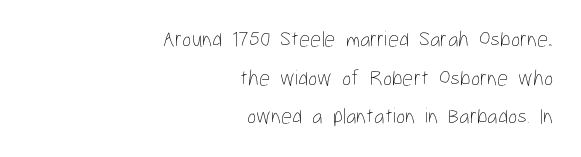
The image shows 22 px text type, upright; set right-aligned, line spacing 1.76x, normal letter spacing, not underlined.
